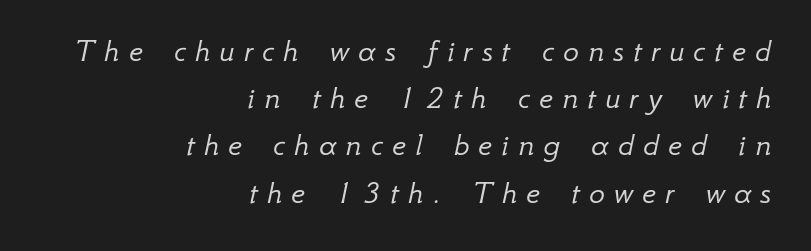
The image shows 33 px light type, italic (leaning right); set right-aligned, normal line spacing (1.43x), unusually wide letter spacing (+0.28 em), not underlined; low stroke contrast and a small x-height.
